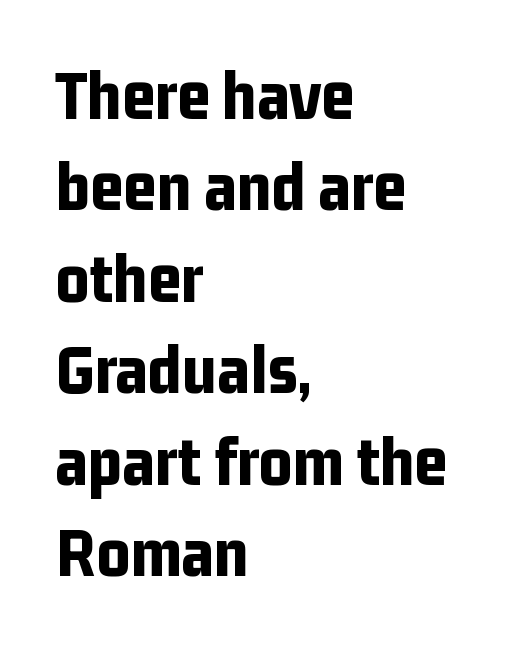
Q: Is the text bold? A: Yes.
Q: Is the text italic (slanted)? A: No, it is upright.
Q: Is the typeface a serif or a sans-serif typeface? A: Sans-serif.
Q: Is the text underlined? A: No.
Q: How is the paragraph aligned? A: Left-aligned.
Q: Is the spacing between letters normal or unusually wide? A: Normal.
Q: Is the spacing between lines tight, normal or loose? A: Normal.
Q: Width (condensed, normal, or wide)? A: Condensed.
Q: Stroke contrast? A: Low.
Q: x-height? A: Medium.
Q: Monospaced? A: No.
